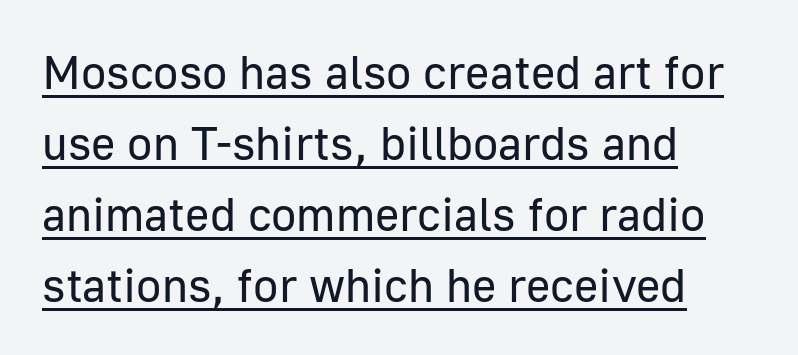
{"serif": "no", "italic": "no", "bold": "no", "weight": "regular", "width": "normal", "stroke_contrast": "low", "x_height": "medium", "monospaced": "no", "underline": "yes", "align": "left", "line_spacing": "normal", "line_spacing_ratio": 1.51, "letter_spacing": "normal", "letter_spacing_em": 0.0, "glyph_px": 47}
